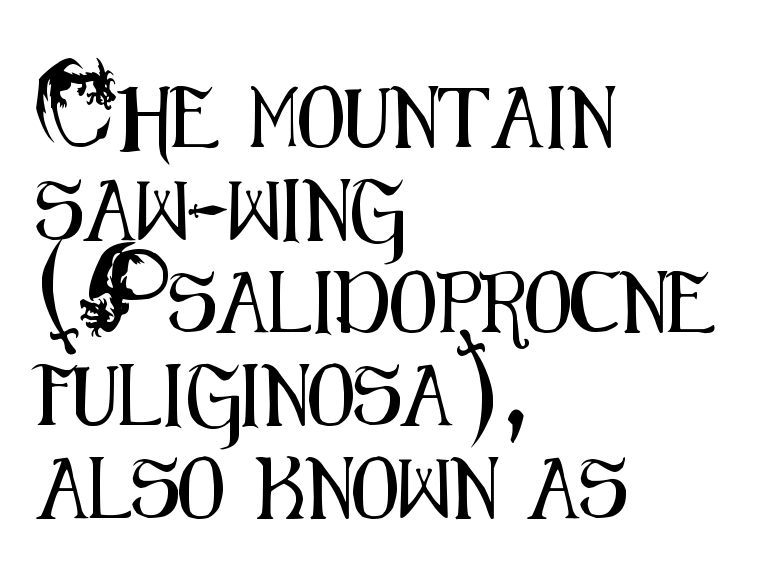
{"serif": "no", "italic": "no", "width": "condensed", "stroke_contrast": "medium", "x_height": "small", "monospaced": "no", "underline": "no", "align": "left", "line_spacing": "normal", "line_spacing_ratio": 1.52, "letter_spacing": "normal", "letter_spacing_em": 0.0, "glyph_px": 61}
